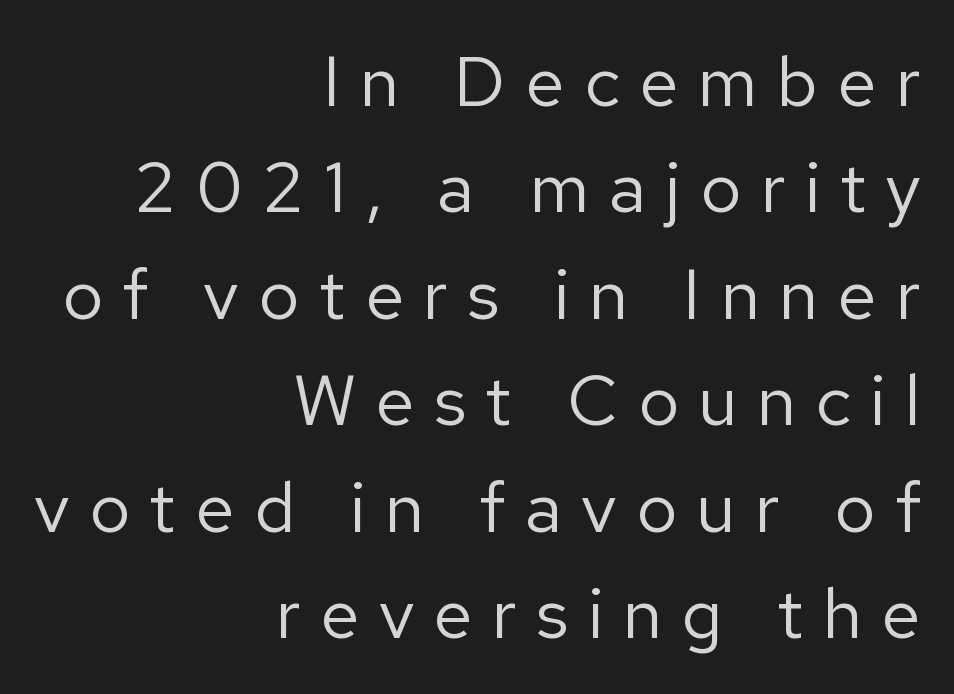
{"serif": "no", "italic": "no", "bold": "no", "weight": "regular", "width": "normal", "stroke_contrast": "low", "x_height": "medium", "monospaced": "no", "underline": "no", "align": "right", "line_spacing": "normal", "line_spacing_ratio": 1.5, "letter_spacing": "wide", "letter_spacing_em": 0.27, "glyph_px": 71}
